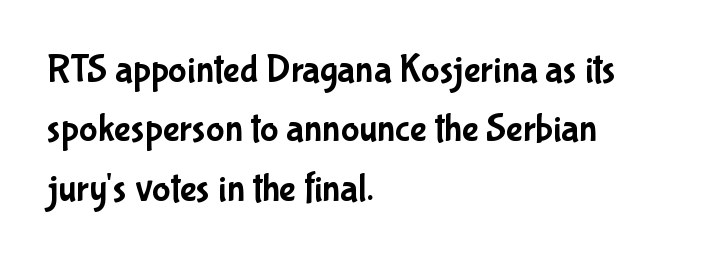
{"serif": "no", "italic": "no", "width": "condensed", "stroke_contrast": "low", "x_height": "medium", "monospaced": "no", "underline": "no", "align": "left", "line_spacing": "normal", "line_spacing_ratio": 1.52, "letter_spacing": "normal", "letter_spacing_em": 0.0, "glyph_px": 39}
